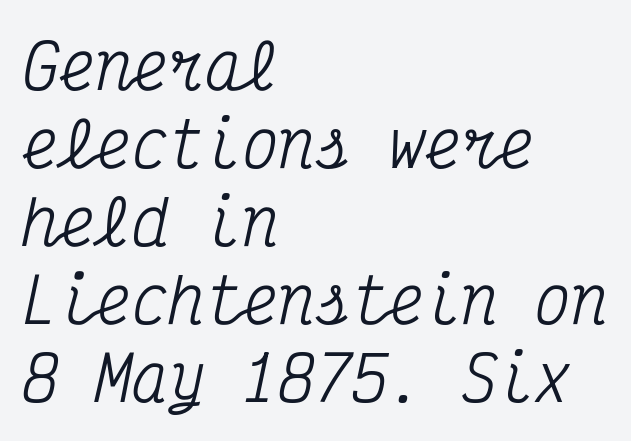
Only glyphs here, with clear space below each row. Every character here occupies the same horizontal width, giving the sample a typewriter-like rhythm. The rag falls on the right side of this text block. I'd call this a serif setting — the letters wear small feet. Look at the tracking — it's just the regular setting, nothing added. It's the slanting kind of type.
